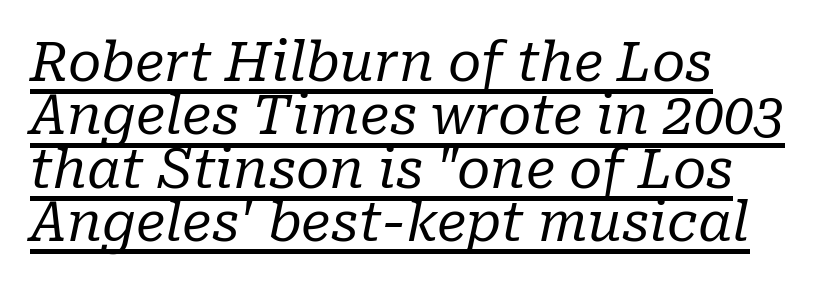
Q: Is the text bold? A: No.
Q: Is the text italic (slanted)? A: Yes, it leans right by about 10 degrees.
Q: Is the typeface a serif or a sans-serif typeface? A: Serif.
Q: Is the text underlined? A: Yes.
Q: Is the spacing between letters normal or unusually wide? A: Normal.
Q: Is the spacing between lines tight, normal or loose? A: Tight.
Q: Width (condensed, normal, or wide)? A: Normal.
Q: Stroke contrast? A: Low.
Q: x-height? A: Medium.
Q: Monospaced? A: No.
